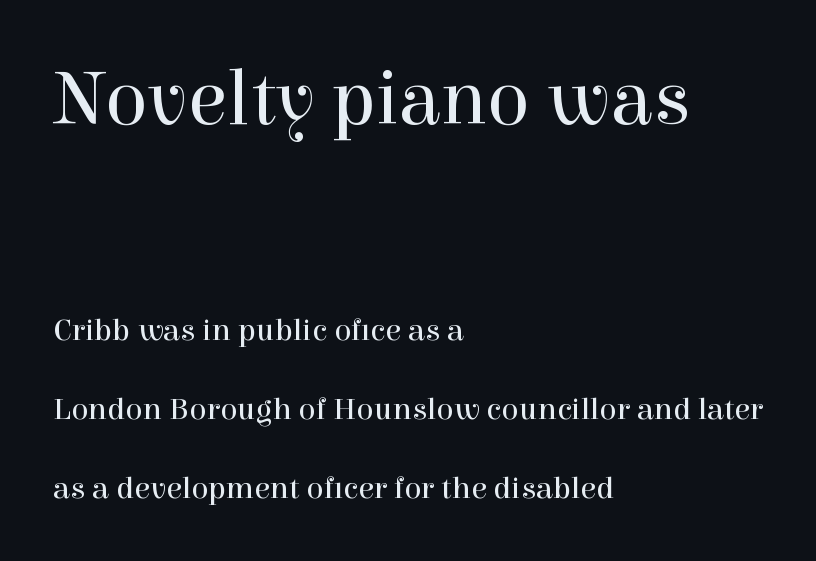
{"serif": "yes", "italic": "no", "bold": "no", "weight": "regular", "width": "normal", "x_height": "medium", "monospaced": "no", "underline": "no", "align": "left", "line_spacing": "loose", "line_spacing_ratio": 2.47, "letter_spacing": "normal", "letter_spacing_em": 0.0, "larger_block": "first", "size_ratio": 2.47, "glyph_px": 79}
